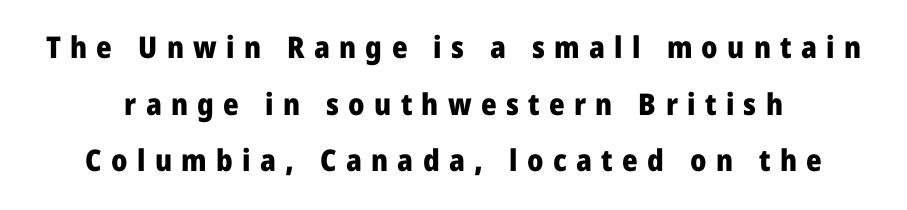
The image shows 30 px heavy, condensed sans-serif type, upright; set line spacing 1.89x, unusually wide letter spacing (+0.31 em), not underlined; low stroke contrast and a large x-height.
